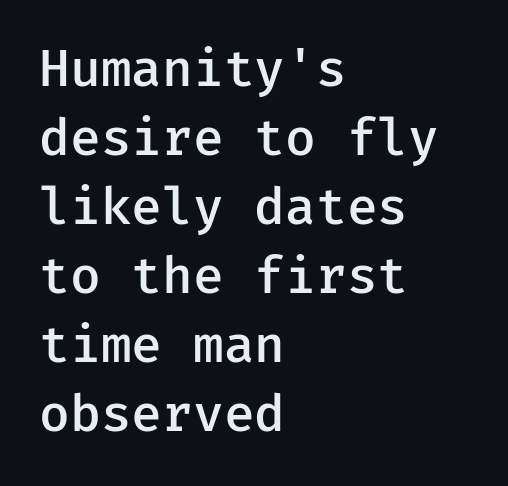
{"serif": "no", "italic": "no", "bold": "semi", "weight": "semibold", "width": "normal", "stroke_contrast": "low", "x_height": "medium", "monospaced": "yes", "underline": "no", "align": "left", "line_spacing": "normal", "line_spacing_ratio": 1.38, "letter_spacing": "normal", "letter_spacing_em": 0.0, "glyph_px": 50}
